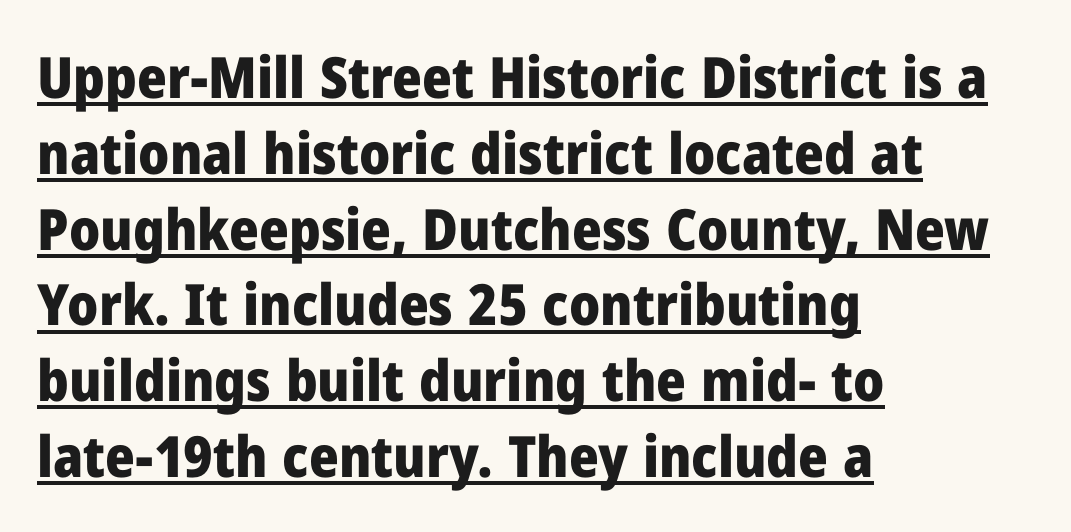
The image shows 57 px heavy sans-serif type, upright; set left-aligned, normal line spacing (1.33x), normal letter spacing, underlined; low stroke contrast and a medium x-height.
